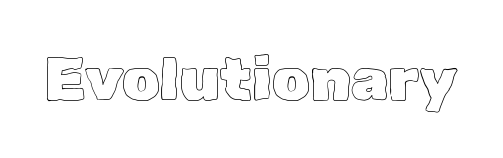
Q: Is the text italic (slanted)? A: No, it is upright.
Q: Is the text underlined? A: No.
Q: Is the spacing between letters normal or unusually wide? A: Normal.
Q: Width (condensed, normal, or wide)? A: Normal.
Q: x-height? A: Medium.
Q: Monospaced? A: No.
